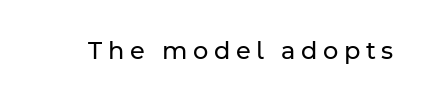
Letters rest on an invisible, unmarked baseline. Think standard paragraph weight, or any step lighter than that. Does the lettering tilt? It doesn't — this is upright. Words appear elongated and porous because spacing is wide.
